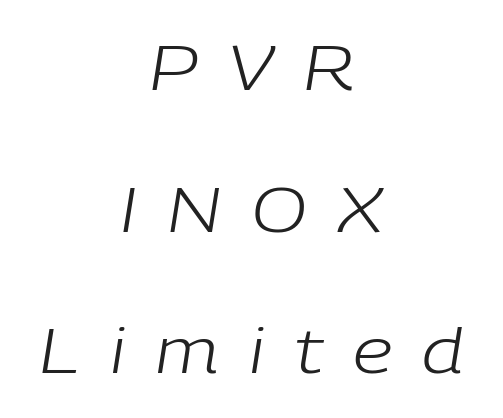
Notice how the stems are inclined rather than vertical — that's the hallmark of italics. A quiet, ordinary-to-light weight characterises the typeface. The space beneath each line is pristine and unruled. Words appear elongated and porous because spacing is wide.
